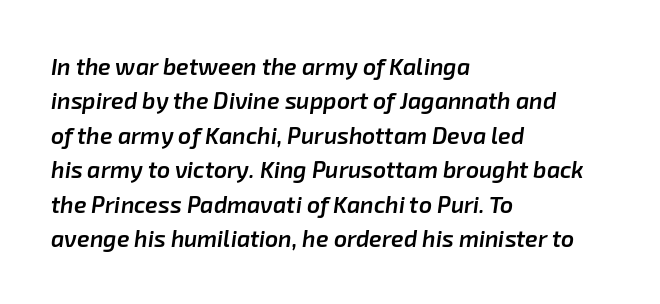
{"italic": "yes", "lean": "right", "slant_degrees": 8, "bold": "semi", "underline": "no", "align": "left", "line_spacing": "normal", "line_spacing_ratio": 1.5, "letter_spacing": "normal", "letter_spacing_em": 0.0, "glyph_px": 23}
